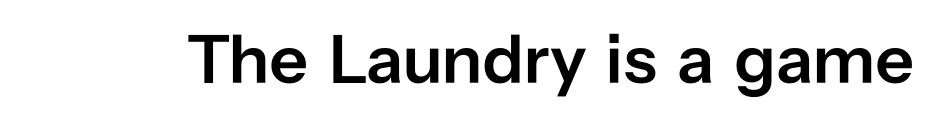
Q: Is the text bold? A: Semi-bold.
Q: Is the text italic (slanted)? A: No, it is upright.
Q: Is the typeface a serif or a sans-serif typeface? A: Sans-serif.
Q: Is the text underlined? A: No.
Q: Is the spacing between letters normal or unusually wide? A: Normal.
Q: Width (condensed, normal, or wide)? A: Normal.
Q: Stroke contrast? A: Low.
Q: x-height? A: Medium.
Q: Monospaced? A: No.
